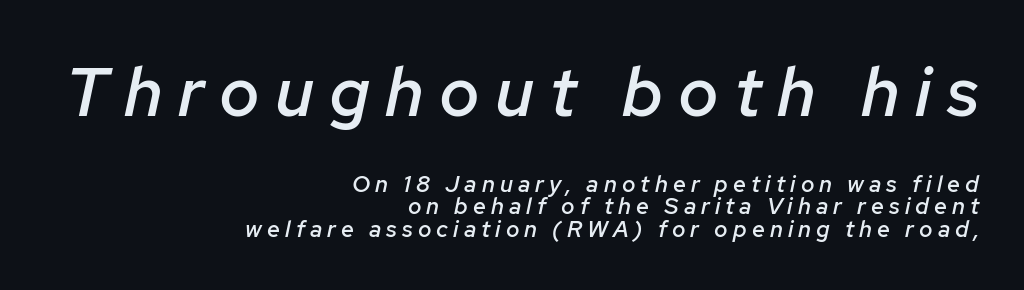
Q: Is the text bold? A: Semi-bold.
Q: Is the text italic (slanted)? A: Yes, it leans right by about 12 degrees.
Q: Is the text underlined? A: No.
Q: How is the paragraph aligned? A: Right-aligned.
Q: Is the spacing between letters normal or unusually wide? A: Unusually wide.
Q: Is the spacing between lines tight, normal or loose? A: Tight.
Q: Which block of text is set in a larger size, the first (top) or the second (bottom)? A: The first (top) one.
Q: Width (condensed, normal, or wide)? A: Normal.
Q: Stroke contrast? A: Low.
Q: x-height? A: Medium.
Q: Monospaced? A: No.
